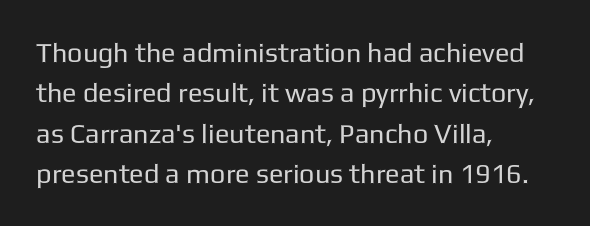
The image shows 27 px text type, upright; set left-aligned, normal line spacing (1.5x), normal letter spacing, not underlined.
